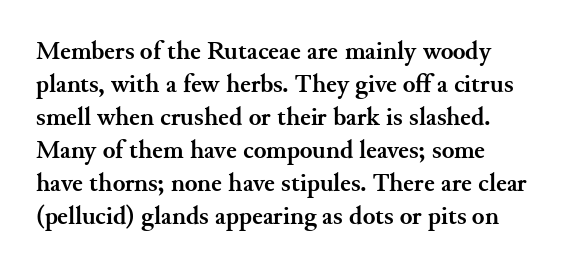
{"italic": "no", "bold": "yes", "underline": "no", "line_spacing": "normal", "line_spacing_ratio": 1.27, "letter_spacing": "normal", "letter_spacing_em": 0.0, "glyph_px": 26}
